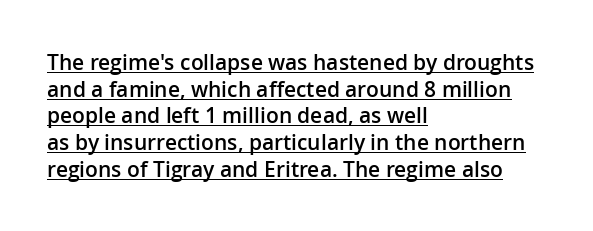
The typesetter chose a ragged-right arrangement here. Students, observe the line beneath the letters — that is underlining. Compared with typical body copy, the letter spacing here is the same. Stems and bowls a touch heavier than normal — semibold. Interline gaps are of average width in this sample.
